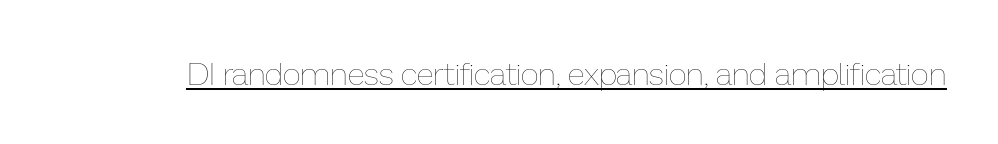
{"italic": "no", "bold": "no", "weight": "thin", "width": "normal", "stroke_contrast": "low", "x_height": "medium", "monospaced": "no", "underline": "yes", "letter_spacing": "normal", "letter_spacing_em": 0.0, "glyph_px": 32}
